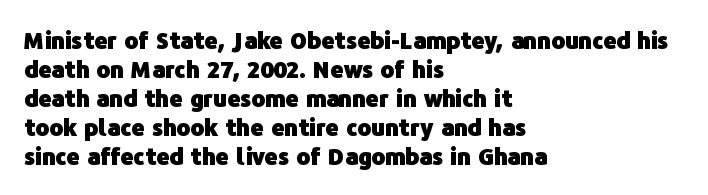
{"italic": "no", "bold": "yes", "underline": "no", "align": "left", "line_spacing": "normal", "line_spacing_ratio": 1.26, "letter_spacing": "normal", "letter_spacing_em": 0.0, "glyph_px": 23}
